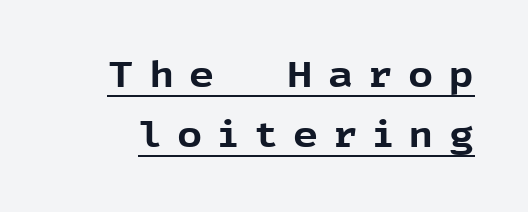
{"serif": "no", "italic": "no", "bold": "yes", "weight": "bold", "width": "normal", "x_height": "medium", "monospaced": "no", "underline": "yes", "line_spacing_ratio": 1.72, "letter_spacing": "wide", "letter_spacing_em": 0.45, "glyph_px": 35}
